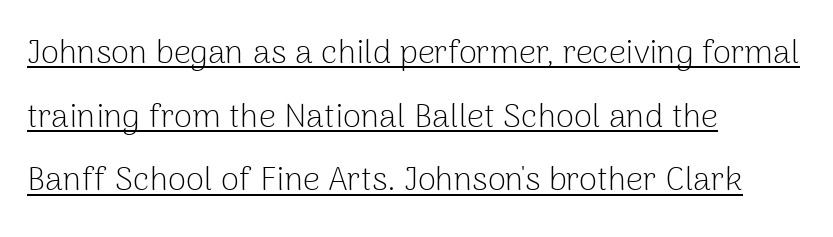
Characters follow at the spacing the type designer built in. When letters stand straight like this, we call the style roman or upright. Does a line run under the words? Yes, clearly. The typeface chosen for these lines omits serifs.
